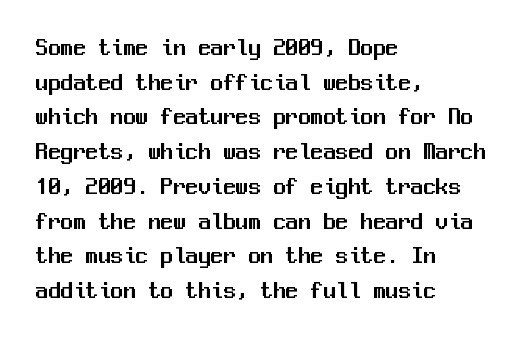
Has an underline been added? It has not. Observe the ordinary spacing: letters are neighbours, not strangers. What's the leading like? Ordinary, nothing unusual. Reading down the block, your eye returns to a fixed left position each line. Every character sits straight up, as roman type does.
